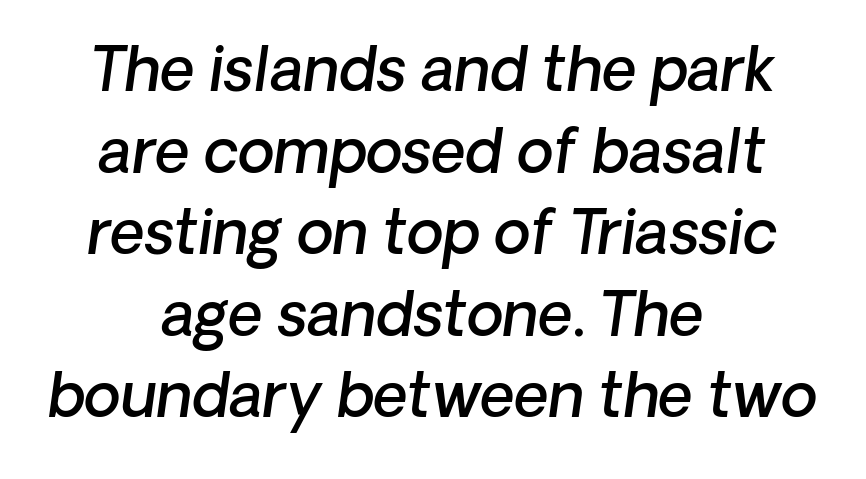
The image shows 60 px semibold type, italic (leaning right); set centered, normal line spacing (1.36x), normal letter spacing, not underlined; low stroke contrast and a medium x-height.
